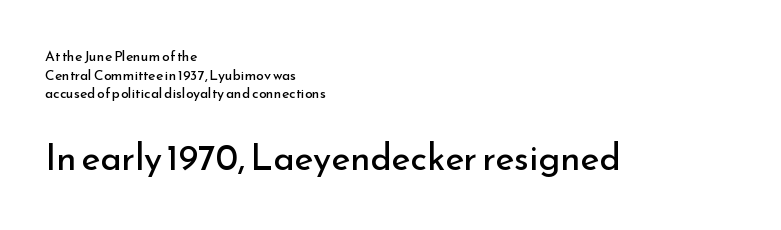
The letters stand upright; this is a roman face. The area under the type is left untouched. These lines are rendered in a variable-pitch font. Nobody touched the tracking dial on this one.
